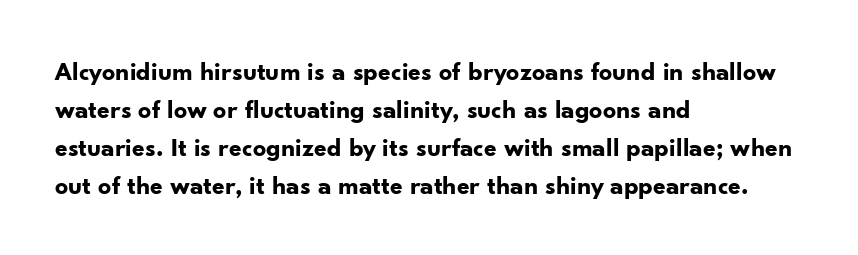
Horizontal alignment here is leftward, the default for most running prose. Nothing unusual about the tracking: characters are spaced as the font intends. Students, observe: this is what conventionally led text looks like. Does the lettering tilt? It doesn't — this is upright.
